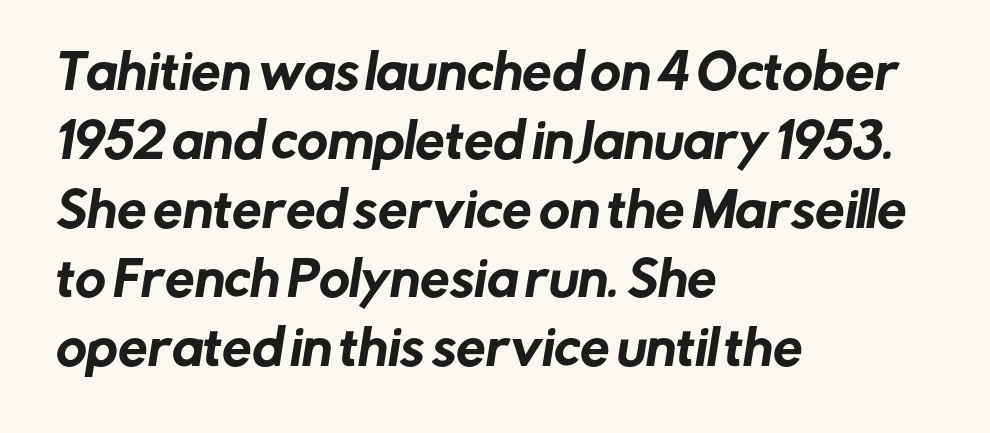
A typesetter would call this proportional, since set widths differ per character. Typographically, this falls in the sans-serif category. Line spacing here is normal. Anything drawn beneath the words? Only blank space.
